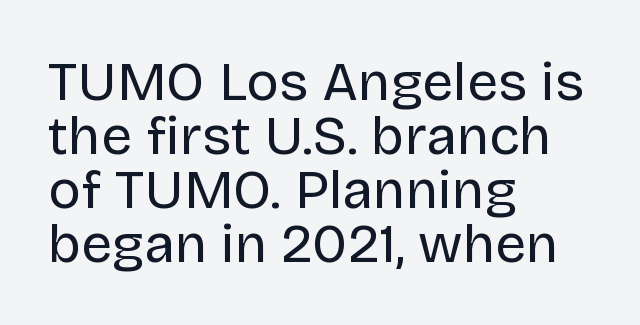
{"serif": "no", "italic": "no", "bold": "no", "weight": "regular", "width": "normal", "stroke_contrast": "low", "x_height": "large", "monospaced": "no", "underline": "no", "align": "left", "line_spacing": "tight", "line_spacing_ratio": 0.98, "letter_spacing": "normal", "letter_spacing_em": 0.0, "glyph_px": 55}
